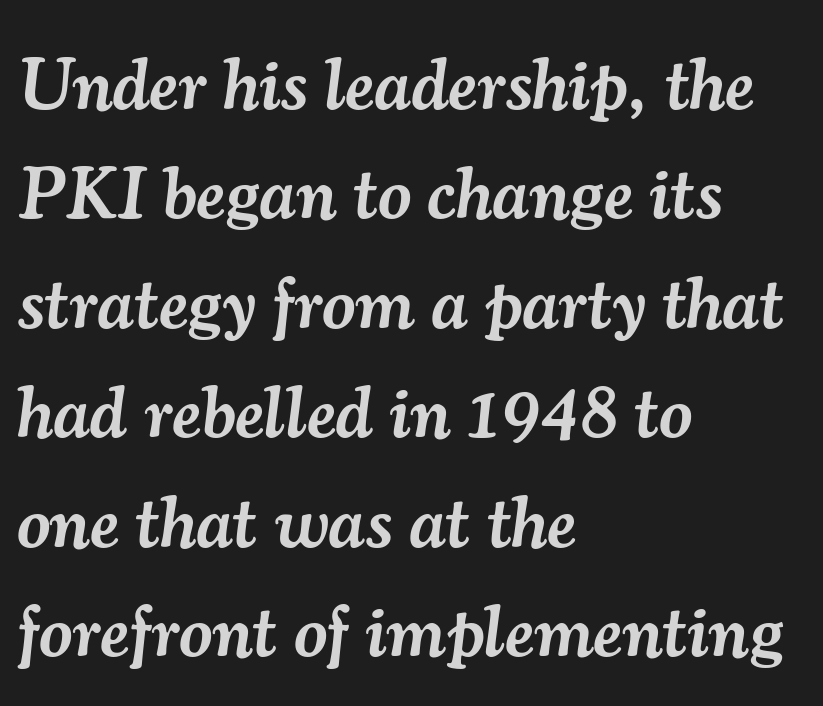
Q: Is the text bold? A: Semi-bold.
Q: Is the text italic (slanted)? A: Yes, it leans right by about 7 degrees.
Q: Is the typeface a serif or a sans-serif typeface? A: Serif.
Q: Is the text underlined? A: No.
Q: How is the paragraph aligned? A: Left-aligned.
Q: Is the spacing between letters normal or unusually wide? A: Normal.
Q: Is the spacing between lines tight, normal or loose? A: Normal.
Q: Width (condensed, normal, or wide)? A: Normal.
Q: Stroke contrast? A: Medium.
Q: x-height? A: Small.
Q: Monospaced? A: No.
